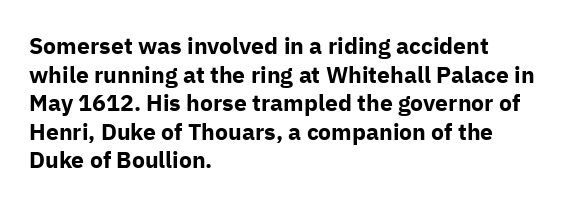
Every character sits straight up, as roman type does. Stroke thickness is high; the sample reads as a true bold. Inter-character spacing is left at the font's built-in metrics. Casual observation: everything's shoved over to the left. The specimen omits any rule beneath the text block's lines.
